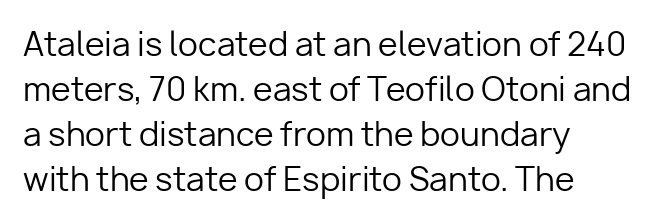
The image shows 32 px regular-weight sans-serif type, upright; set left-aligned, normal line spacing (1.41x), normal letter spacing, not underlined; low stroke contrast and a medium x-height.
